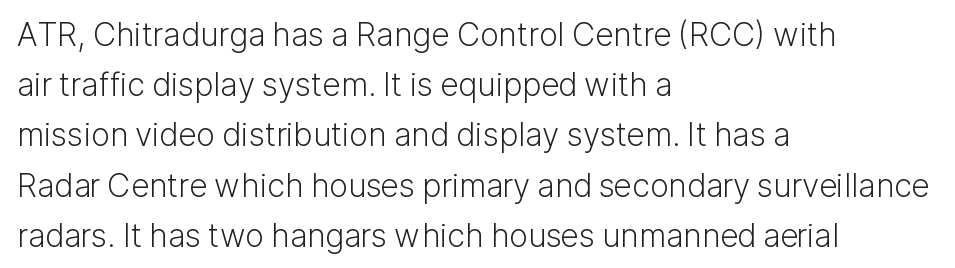
{"serif": "no", "italic": "no", "bold": "no", "weight": "light", "width": "normal", "stroke_contrast": "low", "x_height": "medium", "monospaced": "no", "underline": "no", "align": "left", "line_spacing": "normal", "line_spacing_ratio": 1.57, "letter_spacing": "normal", "letter_spacing_em": 0.0, "glyph_px": 32}
